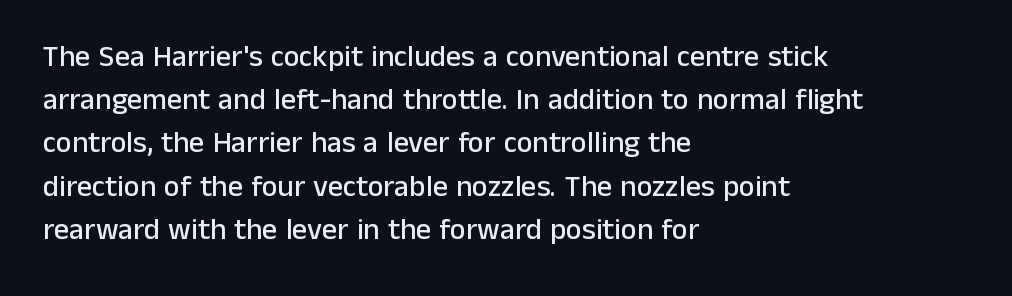
The image shows 30 px sans-serif type, upright; set left-aligned, normal line spacing (1.44x), normal letter spacing, not underlined; low stroke contrast and a medium x-height.
